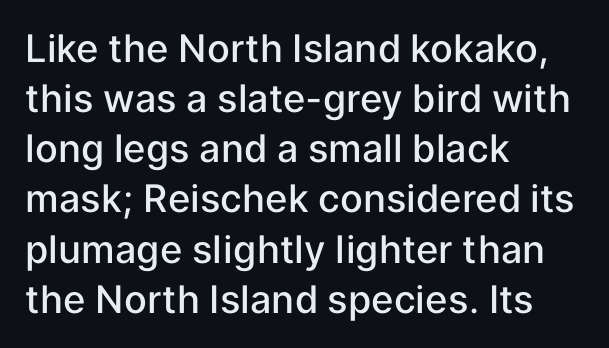
The image shows 38 px semibold sans-serif type, upright; set left-aligned, normal line spacing (1.32x), normal letter spacing, not underlined; low stroke contrast and a medium x-height.
